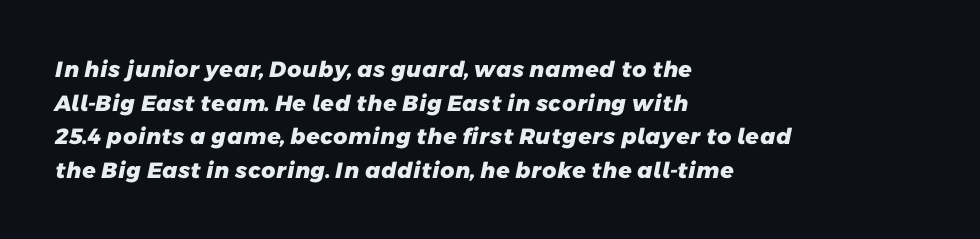
{"bold": "yes", "underline": "no", "align": "left", "line_spacing": "normal", "line_spacing_ratio": 1.53, "letter_spacing": "normal", "letter_spacing_em": 0.0, "glyph_px": 22}
